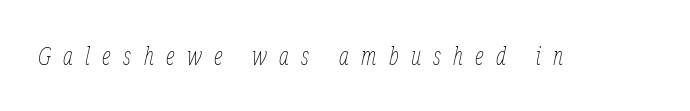
Q: Is the text bold? A: No.
Q: Is the text italic (slanted)? A: Yes, it leans right by about 12 degrees.
Q: Is the text underlined? A: No.
Q: Is the spacing between letters normal or unusually wide? A: Unusually wide.
